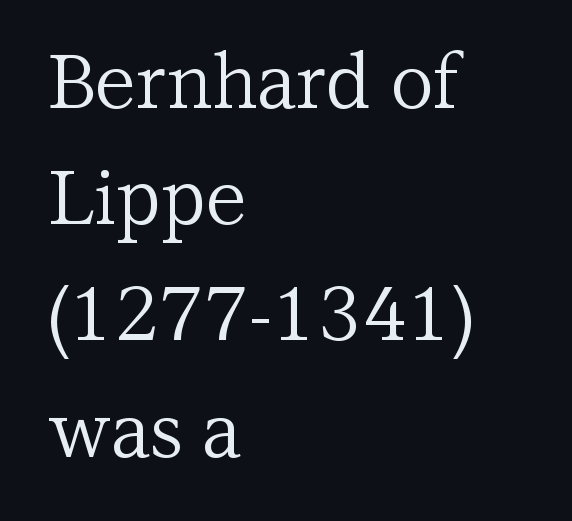
The image shows 75 px regular-weight serif type, upright; set left-aligned, normal line spacing (1.55x), normal letter spacing, not underlined; medium stroke contrast and a medium x-height.
